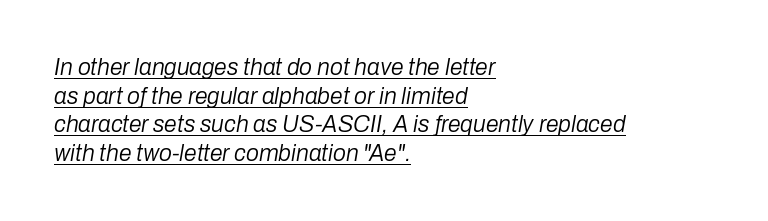
Letter spacing: default. The compositor pushed each line to the left boundary. No letter is thick-stroked: the sample isn't bold. The string is rendered with underlining switched on.
